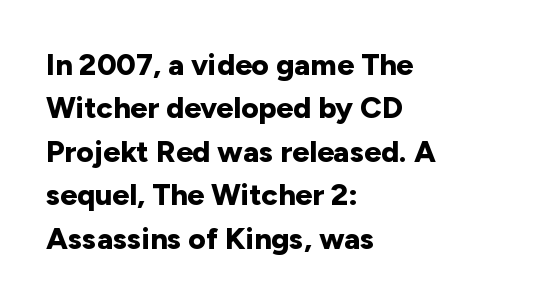
Q: Is the text bold? A: Yes.
Q: Is the text italic (slanted)? A: No, it is upright.
Q: Is the typeface a serif or a sans-serif typeface? A: Sans-serif.
Q: Is the text underlined? A: No.
Q: How is the paragraph aligned? A: Left-aligned.
Q: Is the spacing between letters normal or unusually wide? A: Normal.
Q: Is the spacing between lines tight, normal or loose? A: Normal.
Q: Width (condensed, normal, or wide)? A: Normal.
Q: Stroke contrast? A: Low.
Q: x-height? A: Medium.
Q: Monospaced? A: No.
